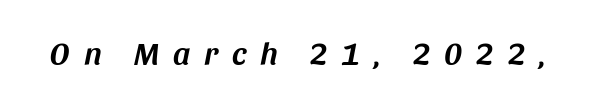
The image shows 32 px text type, italic (leaning right); set unusually wide letter spacing (+0.43 em), not underlined; medium stroke contrast and a large x-height.
